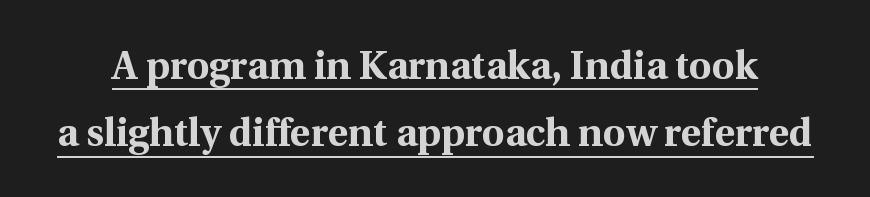
Words appear dense and cohesive because spacing is normal. Posture: straight, roman, zero tilt. You could not count columns in this text — the font is proportionally spaced. The string is rendered with underlining switched on. I'd describe the lettering as bold — thick and assertive. The glyphs in this specimen are seriffed.
